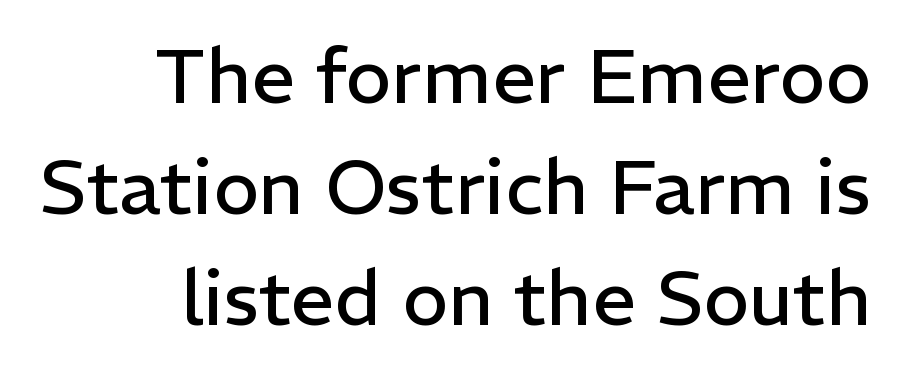
Q: Is the text bold? A: No.
Q: Is the text italic (slanted)? A: No, it is upright.
Q: Is the typeface a serif or a sans-serif typeface? A: Sans-serif.
Q: Is the text underlined? A: No.
Q: How is the paragraph aligned? A: Right-aligned.
Q: Is the spacing between letters normal or unusually wide? A: Normal.
Q: Is the spacing between lines tight, normal or loose? A: Normal.
Q: Width (condensed, normal, or wide)? A: Normal.
Q: Stroke contrast? A: Low.
Q: x-height? A: Medium.
Q: Monospaced? A: No.
